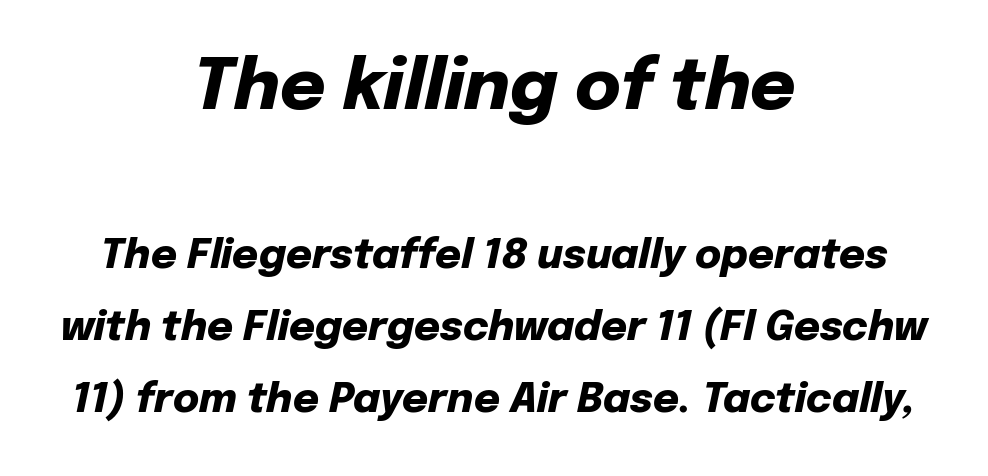
Q: Is the text bold? A: Yes.
Q: Is the text italic (slanted)? A: Yes, it leans right by about 12 degrees.
Q: Is the text underlined? A: No.
Q: How is the paragraph aligned? A: Centered.
Q: Is the spacing between letters normal or unusually wide? A: Normal.
Q: Which block of text is set in a larger size, the first (top) or the second (bottom)? A: The first (top) one.
Q: Width (condensed, normal, or wide)? A: Normal.
Q: Stroke contrast? A: Low.
Q: x-height? A: Medium.
Q: Monospaced? A: No.
